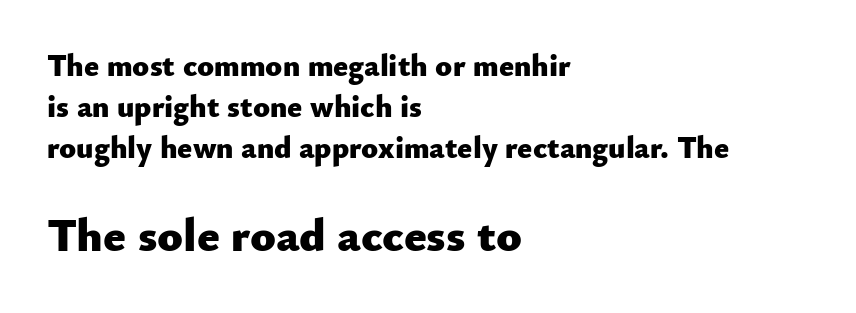
The image shows 47 px heavy sans-serif type, upright; set left-aligned, normal line spacing (1.33x), normal letter spacing, not underlined; the second (bottom) block is 1.52x larger; low stroke contrast and a small x-height.
